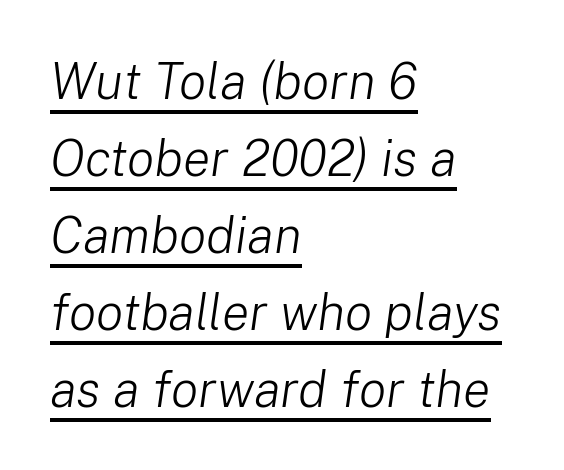
The image shows 51 px light type, italic (leaning right); set left-aligned, normal line spacing (1.51x), normal letter spacing, underlined; low stroke contrast and a medium x-height.
